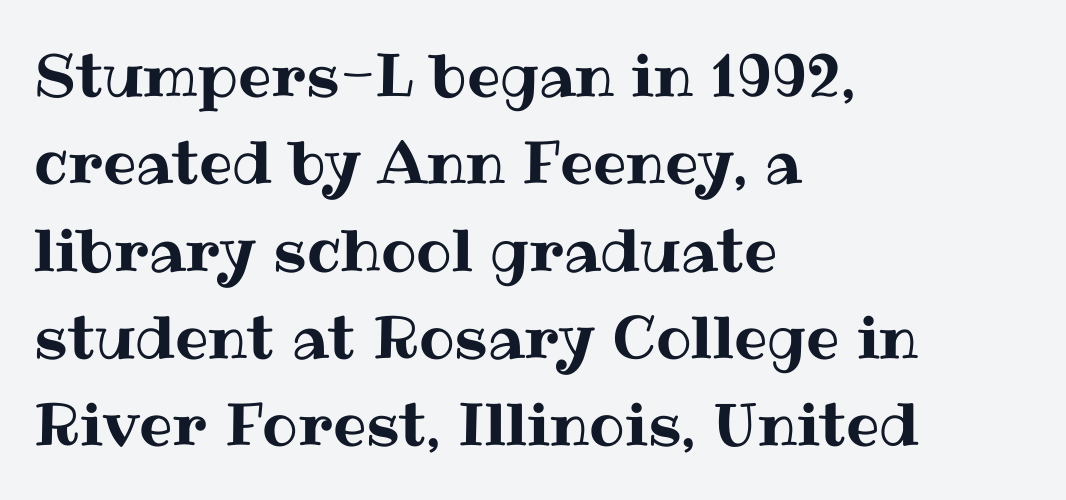
Q: Is the text italic (slanted)? A: No, it is upright.
Q: Is the text underlined? A: No.
Q: How is the paragraph aligned? A: Left-aligned.
Q: Is the spacing between letters normal or unusually wide? A: Normal.
Q: Is the spacing between lines tight, normal or loose? A: Normal.
Q: Width (condensed, normal, or wide)? A: Normal.
Q: Stroke contrast? A: Medium.
Q: x-height? A: Medium.
Q: Monospaced? A: No.
